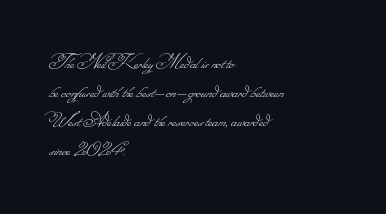
Q: Is the text bold? A: No.
Q: Is the text underlined? A: No.
Q: How is the paragraph aligned? A: Left-aligned.
Q: Is the spacing between letters normal or unusually wide? A: Normal.
Q: Is the spacing between lines tight, normal or loose? A: Normal.
